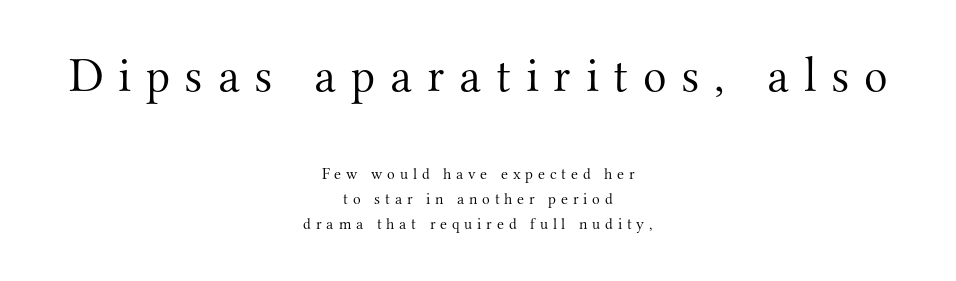
Looks like regular typesetting: each glyph gets only the width it needs. Leading matches the norm, producing a regular column. Classification — serif. Substantial extra tracking has been applied to these lines. Ascenders rise straight up at ninety degrees.
